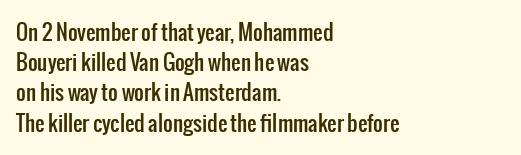
The image shows 21 px text type, upright; set left-aligned, normal line spacing (1.44x), normal letter spacing, not underlined.
